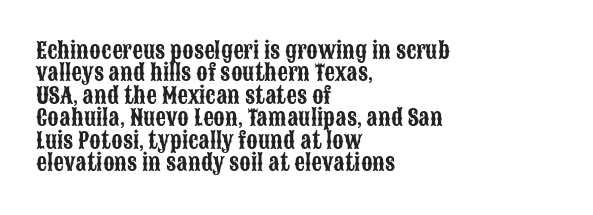
The image shows 21 px text type, upright; set left-aligned, tight line spacing (1.07x), normal letter spacing, not underlined.
